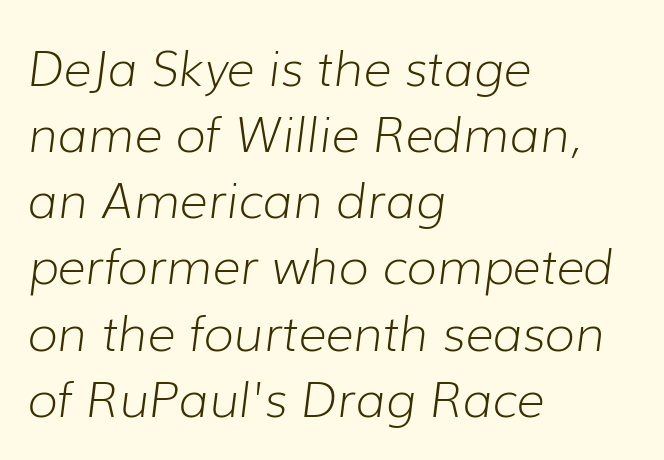
Q: Is the text bold? A: No.
Q: Is the text italic (slanted)? A: Yes, it leans right by about 7 degrees.
Q: Is the text underlined? A: No.
Q: How is the paragraph aligned? A: Left-aligned.
Q: Is the spacing between letters normal or unusually wide? A: Normal.
Q: Is the spacing between lines tight, normal or loose? A: Normal.
Q: Width (condensed, normal, or wide)? A: Normal.
Q: Stroke contrast? A: Low.
Q: x-height? A: Medium.
Q: Monospaced? A: No.
